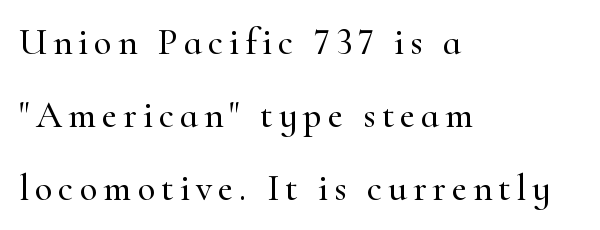
{"serif": "yes", "italic": "no", "width": "normal", "stroke_contrast": "high", "x_height": "small", "monospaced": "no", "underline": "no", "align": "left", "line_spacing": "loose", "line_spacing_ratio": 1.97, "glyph_px": 37}
